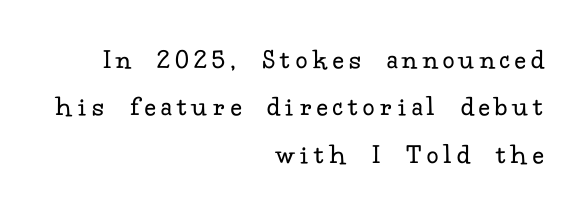
{"serif": "yes", "italic": "no", "bold": "no", "weight": "regular", "width": "normal", "stroke_contrast": "low", "x_height": "small", "monospaced": "no", "underline": "no", "align": "right", "line_spacing": "normal", "line_spacing_ratio": 1.63, "letter_spacing": "wide", "letter_spacing_em": 0.21, "glyph_px": 29}
